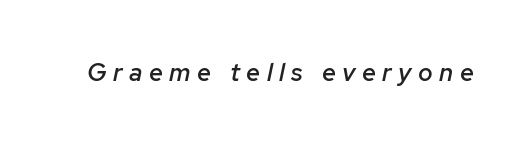
The image shows 25 px text type, italic (leaning right); set unusually wide letter spacing (+0.26 em), not underlined.
